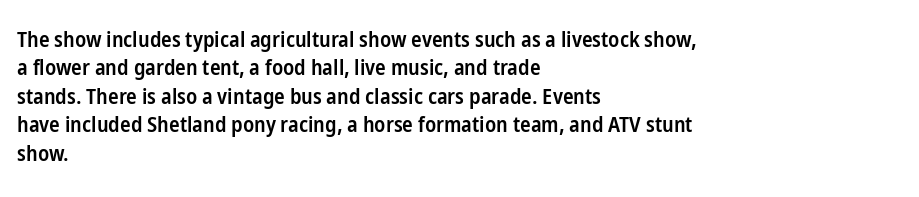
Tall strokes in this sample are plumb rather than angled. Caption: multi-line text, flush left, ragged right. Underline: absent. No extra tracking has been applied to these lines. The passage shown stacks its lines at a standard gap.
